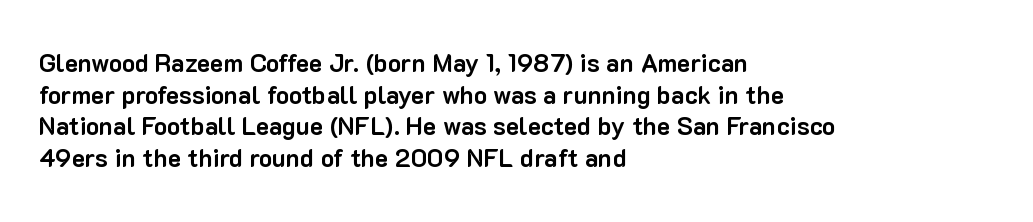
The image shows 25 px bold type, upright; set left-aligned, normal line spacing (1.27x), normal letter spacing, not underlined.
